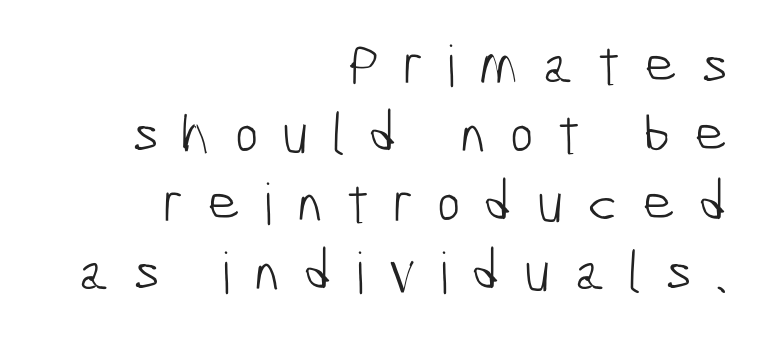
The image shows 57 px light, condensed sans-serif type; set right-aligned, line spacing 1.21x, unusually wide letter spacing (+0.41 em), not underlined; low stroke contrast and a medium x-height.
